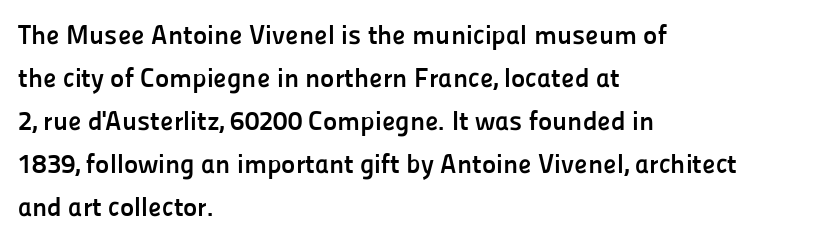
Q: Is the text bold? A: Yes.
Q: Is the text italic (slanted)? A: No, it is upright.
Q: Is the text underlined? A: No.
Q: How is the paragraph aligned? A: Left-aligned.
Q: Is the spacing between letters normal or unusually wide? A: Normal.
Q: Is the spacing between lines tight, normal or loose? A: Normal.
